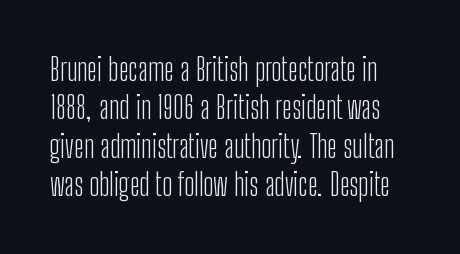
The image shows 31 px light, condensed sans-serif type, upright; set line spacing 1.24x, normal letter spacing, not underlined; low stroke contrast and a medium x-height.
